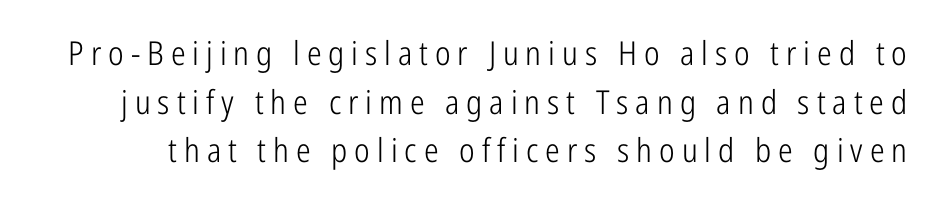
The image shows 33 px light, condensed sans-serif type, upright; set normal line spacing (1.47x), unusually wide letter spacing (+0.21 em), not underlined; low stroke contrast and a medium x-height.
